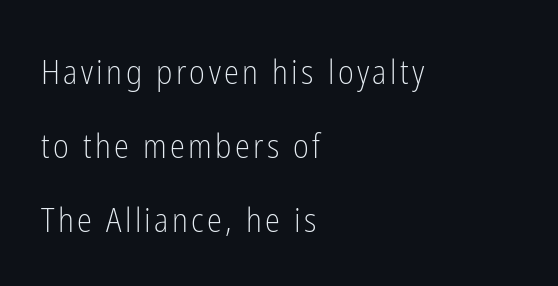
The rendering shows plain stroke endings on the letterforms — a sans-serif design. The lines are spread far apart with generous leading. Do the letters lean? They stand straight. Varying glyph widths throughout — classic text-font behaviour. The cut favours lightness, reaching ordinary text weight at its darkest.
